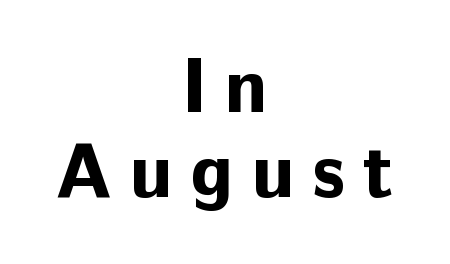
Horizontally, the lines are justified to the midpoint only. Serifs: no, the terminals of the letterforms are clean. Descender tails drop into unmarked territory. The leading is snug, giving the passage a crowded texture. Each letter keeps its own natural width here, so spacing adapts to shape. Inter-character spacing is expanded well beyond the font's built-in metrics.
